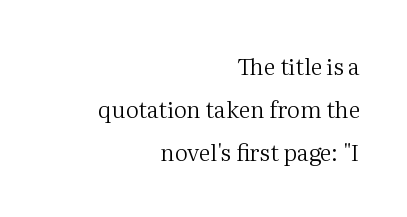
The image shows 23 px text type, upright; set right-aligned, line spacing 1.87x, normal letter spacing, not underlined.
